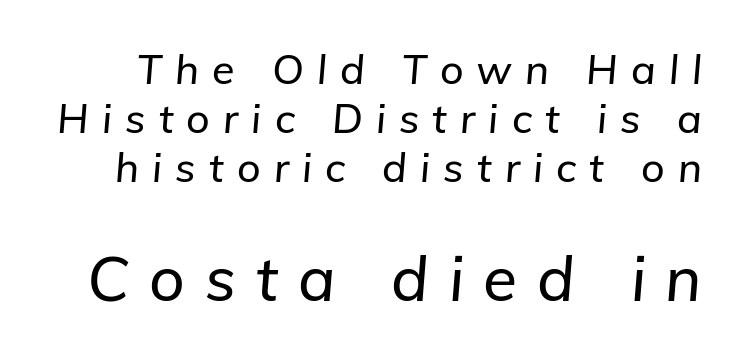
The image shows 62 px text type, italic (leaning right); set line spacing 1.19x, unusually wide letter spacing (+0.32 em), not underlined; the second (bottom) block is 1.51x larger; low stroke contrast and a medium x-height.
